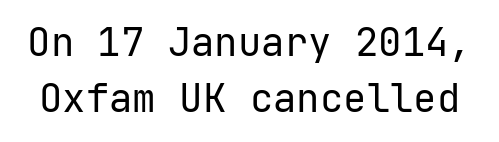
Each letter's strokes conclude bluntly, with no projecting serifs. Here the glyphs are tracked normally, forming tight word shapes. The typesetting does not lean heavy: it is not bold. A roman cut, with each character standing at attention. Descender tails drop into unmarked territory. One glance says typical: line gaps are just what's usual.
